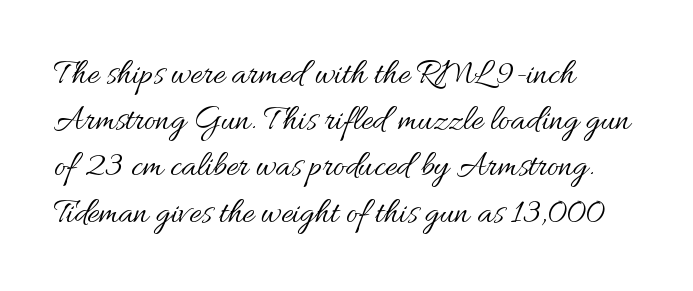
Type without underlining. One glance says typical: line gaps are just what's usual. The cut favours lightness, reaching ordinary text weight at its darkest.
